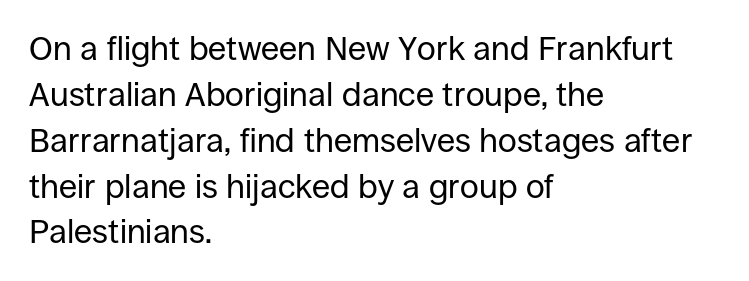
Letter spacing: default. The strip under each line holds only bare page. Baseline-to-baseline distance is the conventional proportion of letter height. Varying glyph widths throughout — classic text-font behaviour. Unlike a traditional serif, this face leaves its strokes unadorned.
